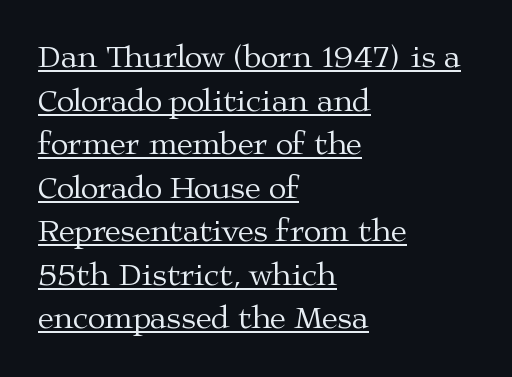
{"serif": "yes", "italic": "no", "bold": "no", "weight": "regular", "width": "wide", "stroke_contrast": "medium", "x_height": "medium", "monospaced": "no", "underline": "yes", "align": "left", "line_spacing": "normal", "line_spacing_ratio": 1.36, "letter_spacing": "normal", "letter_spacing_em": 0.0, "glyph_px": 32}
